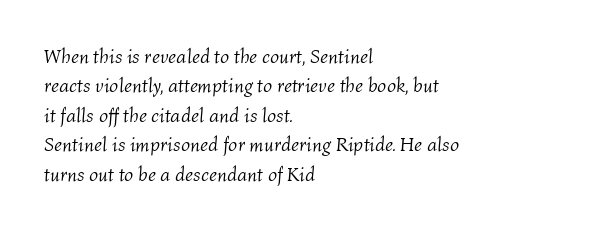
Q: Is the text bold? A: No.
Q: Is the text italic (slanted)? A: Yes, it leans right by about 4 degrees.
Q: Is the text underlined? A: No.
Q: How is the paragraph aligned? A: Left-aligned.
Q: Is the spacing between letters normal or unusually wide? A: Normal.
Q: Is the spacing between lines tight, normal or loose? A: Normal.
